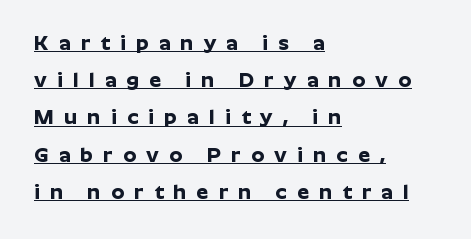
Underlining? Definitely there. Look at the stroke-to-counter ratio: heavy, a bold. Posture: straight, roman, zero tilt. This sample is left-justified, so line endings fall wherever the words run out. These lines have a slow, spaced-out rhythm from letter to letter.
